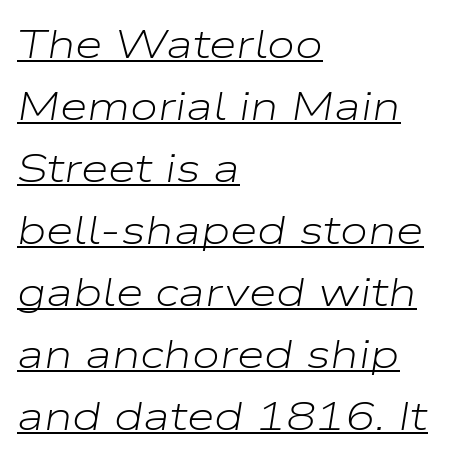
A typesetter would call this proportional, since set widths differ per character. Compared with typical body copy, the letter spacing here is the same. Every row of glyphs begins at an identical x-position on the left. What's the leading like? Ordinary, nothing unusual. Check the space under the baseline: a stroke is drawn there.
